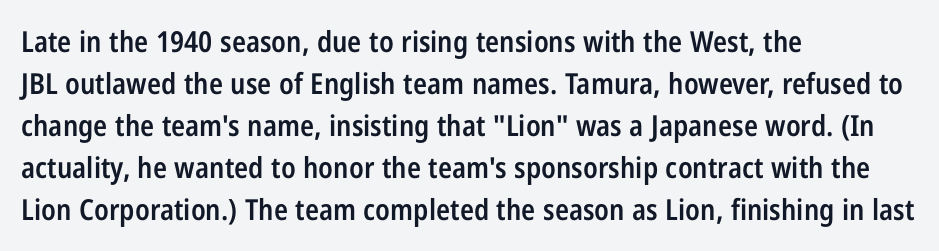
{"serif": "no", "italic": "no", "bold": "semi", "weight": "semibold", "width": "condensed", "stroke_contrast": "low", "x_height": "medium", "monospaced": "no", "underline": "no", "align": "left", "line_spacing": "normal", "line_spacing_ratio": 1.45, "letter_spacing": "normal", "letter_spacing_em": 0.0, "glyph_px": 29}
